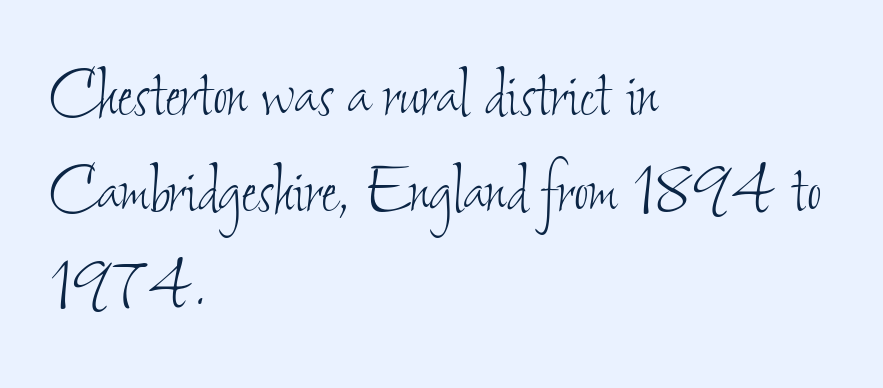
The rendering uses natural spacing where letterforms have individual widths. Bare-footed words on every line. The rag falls on the right side of this text block. Between one letter and the next there's only the usual sliver of space. Counters stay open thanks to moderate or lighter strokes.
